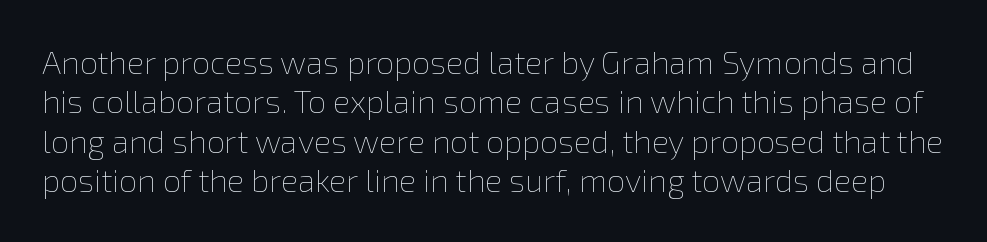
{"italic": "no", "bold": "no", "weight": "thin", "width": "normal", "stroke_contrast": "low", "x_height": "medium", "monospaced": "no", "underline": "no", "line_spacing_ratio": 1.23, "letter_spacing": "normal", "letter_spacing_em": 0.0, "glyph_px": 32}
